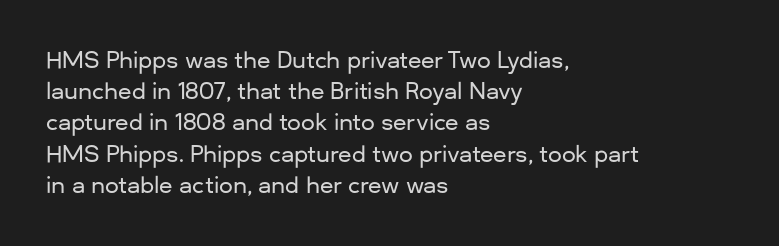
Nope, not italic — everything's standing straight. You could call the tracking neutral — neither tight nor loose. Descenders hang freely into open space. Vertical spacing — default. The compositor pushed each line to the left boundary.
